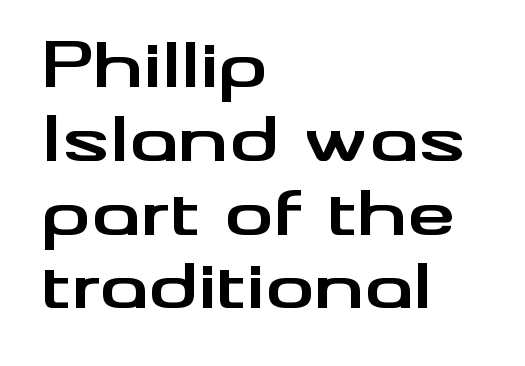
The space beneath each line is pristine and unruled. The designer went with a sans here, leaving each stem footless. Summary of weight: heavy, a full bold. Posture: straight, roman, zero tilt. Character widths vary here, with narrow letters taking less room than wide ones. Short note: letters normally spaced.
